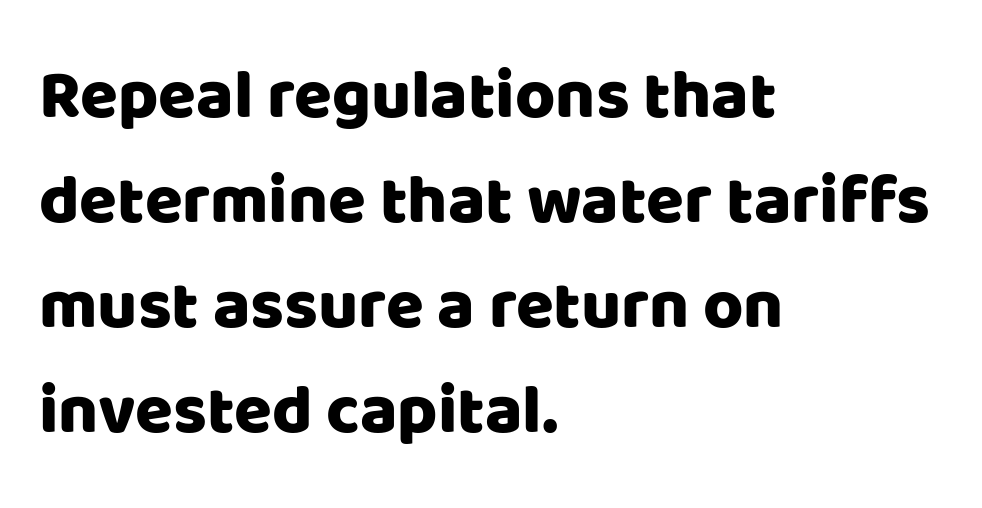
Q: Is the text italic (slanted)? A: No, it is upright.
Q: Is the typeface a serif or a sans-serif typeface? A: Sans-serif.
Q: Is the text underlined? A: No.
Q: How is the paragraph aligned? A: Left-aligned.
Q: Is the spacing between letters normal or unusually wide? A: Normal.
Q: Is the spacing between lines tight, normal or loose? A: Normal.
Q: Width (condensed, normal, or wide)? A: Normal.
Q: Stroke contrast? A: Low.
Q: x-height? A: Large.
Q: Monospaced? A: No.
